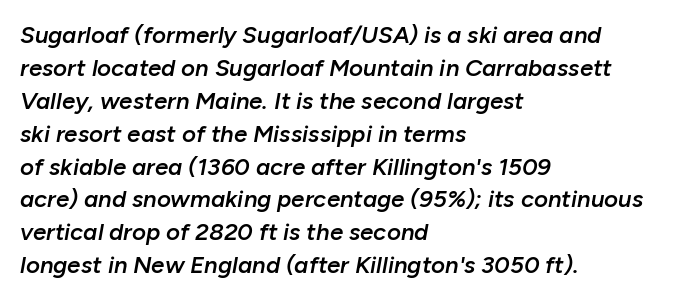
Q: Is the text bold? A: Semi-bold.
Q: Is the text italic (slanted)? A: Yes, it leans right by about 10 degrees.
Q: Is the text underlined? A: No.
Q: How is the paragraph aligned? A: Left-aligned.
Q: Is the spacing between letters normal or unusually wide? A: Normal.
Q: Is the spacing between lines tight, normal or loose? A: Normal.
